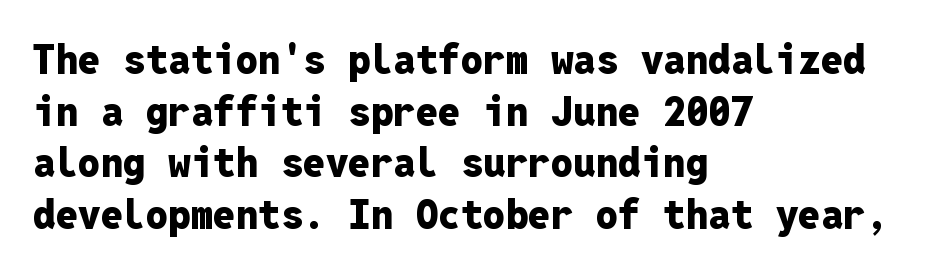
Every row of glyphs begins at an identical x-position on the left. Students, note that the glyphs here touch the page at normal intervals. The area under the type is left untouched. The face used here is monospaced, like something from a code editor.
